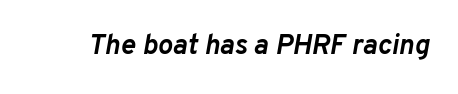
{"italic": "yes", "lean": "right", "slant_degrees": 10, "bold": "yes", "weight": "semibold", "width": "normal", "stroke_contrast": "low", "x_height": "medium", "monospaced": "no", "underline": "no", "letter_spacing": "normal", "letter_spacing_em": 0.0, "glyph_px": 28}
